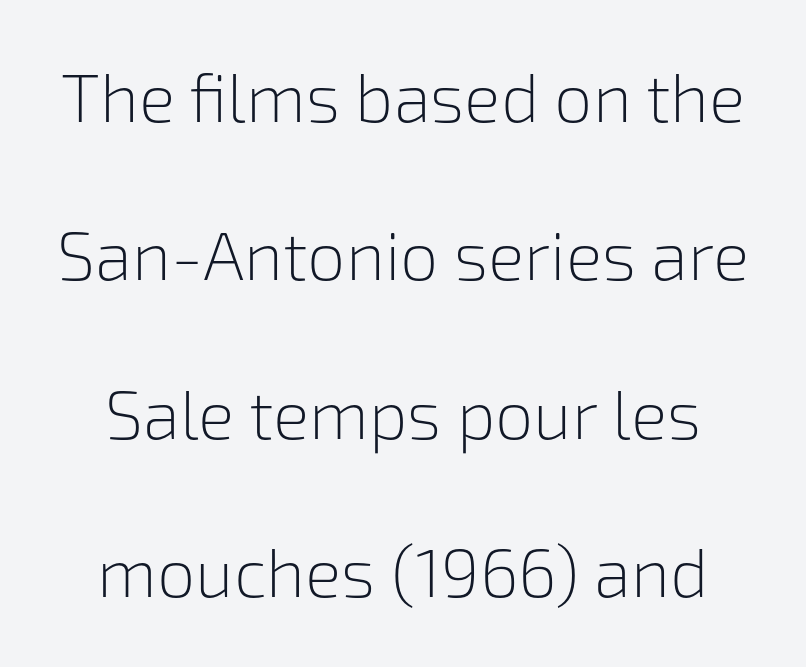
The image shows 68 px light sans-serif type, upright; set loose line spacing (2.33x), normal letter spacing, not underlined; low stroke contrast and a medium x-height.
